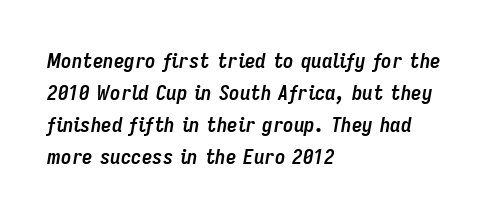
The image shows 21 px bold type, italic (leaning right); set left-aligned, normal line spacing (1.53x), normal letter spacing, not underlined.
